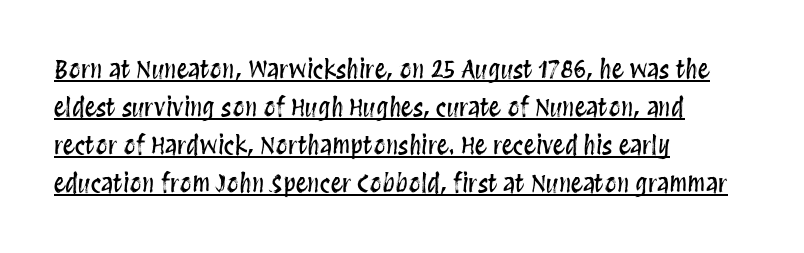
The image shows 24 px text type, upright; set left-aligned, normal line spacing (1.59x), normal letter spacing, underlined.
